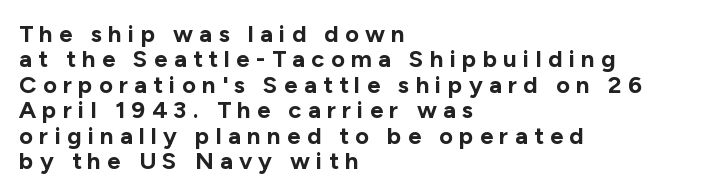
{"italic": "no", "bold": "yes", "underline": "no", "align": "left", "line_spacing": "tight", "line_spacing_ratio": 1.06, "letter_spacing": "wide", "letter_spacing_em": 0.26, "glyph_px": 24}
